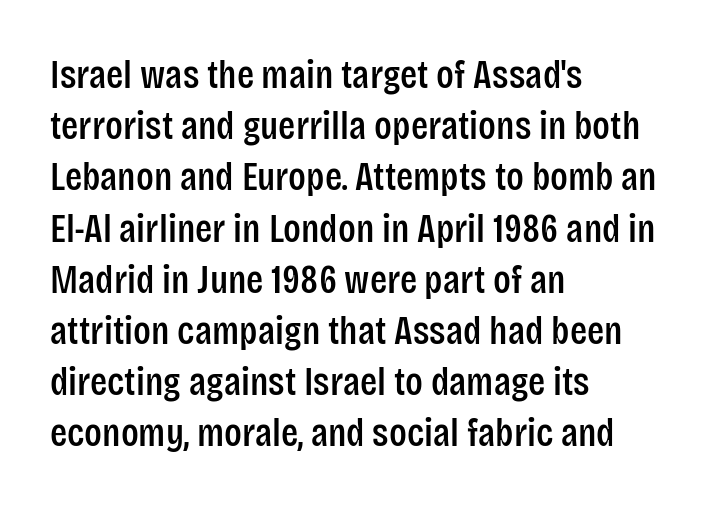
The image shows 40 px condensed sans-serif type, upright; set left-aligned, normal line spacing (1.28x), normal letter spacing, not underlined; low stroke contrast and a large x-height.
